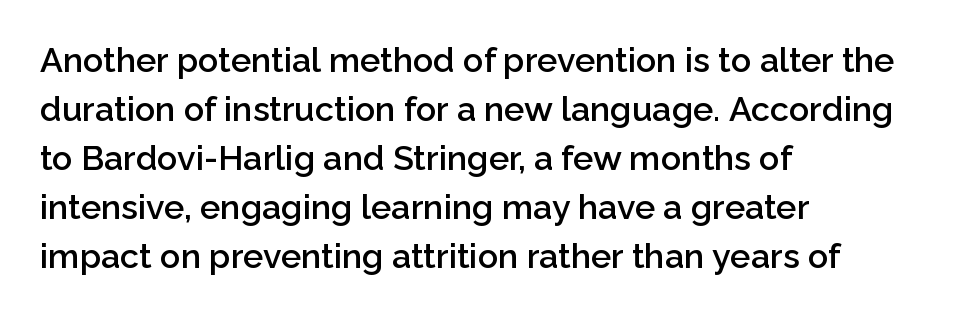
{"serif": "no", "italic": "no", "bold": "semi", "weight": "semibold", "width": "normal", "stroke_contrast": "low", "x_height": "medium", "monospaced": "no", "underline": "no", "align": "left", "line_spacing": "normal", "line_spacing_ratio": 1.44, "letter_spacing": "normal", "letter_spacing_em": 0.0, "glyph_px": 34}
